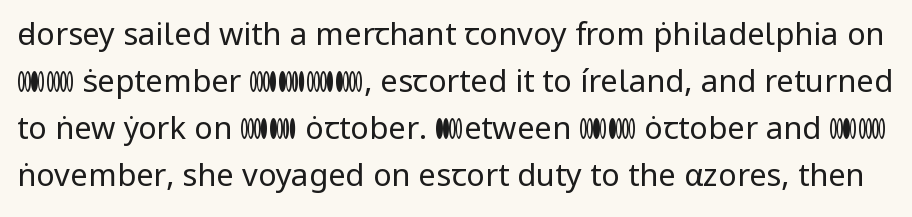
Q: Is the text bold? A: No.
Q: Is the text italic (slanted)? A: No, it is upright.
Q: Is the typeface a serif or a sans-serif typeface? A: Sans-serif.
Q: Is the text underlined? A: No.
Q: Is the spacing between letters normal or unusually wide? A: Normal.
Q: Is the spacing between lines tight, normal or loose? A: Normal.
Q: Width (condensed, normal, or wide)? A: Normal.
Q: Stroke contrast? A: Low.
Q: x-height? A: Medium.
Q: Monospaced? A: No.
